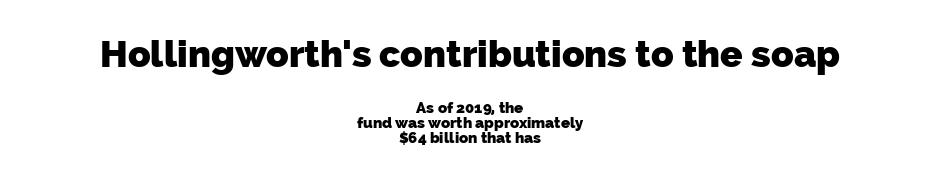
The image shows 37 px heavy sans-serif type; set centered, tight line spacing (0.99x), normal letter spacing, not underlined; the first (top) block is 2.47x larger; low stroke contrast and a medium x-height.
